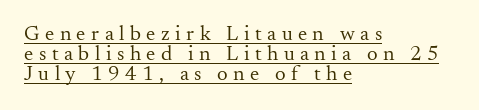
The image shows 21 px text type, upright; set left-aligned, tight line spacing (0.95x), unusually wide letter spacing (+0.26 em), underlined.
